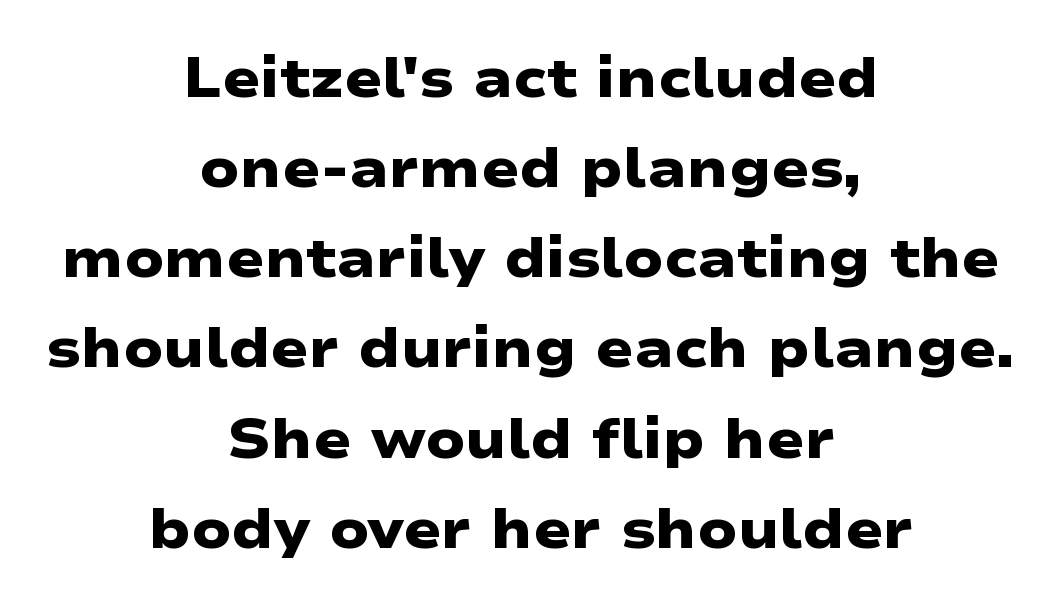
Glyph-to-glyph distance matches everyday printed text. Each row of text sits above clean, open space. A typesetter would call this leading conventional body-copy spacing. The lines in this sample share a center point and differ in where they start and stop. Does the type have serifs? No, each stem ends abruptly.
